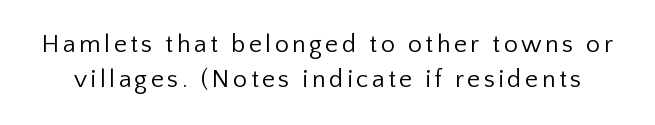
The image shows 25 px text type, upright; set normal line spacing (1.42x), not underlined.
